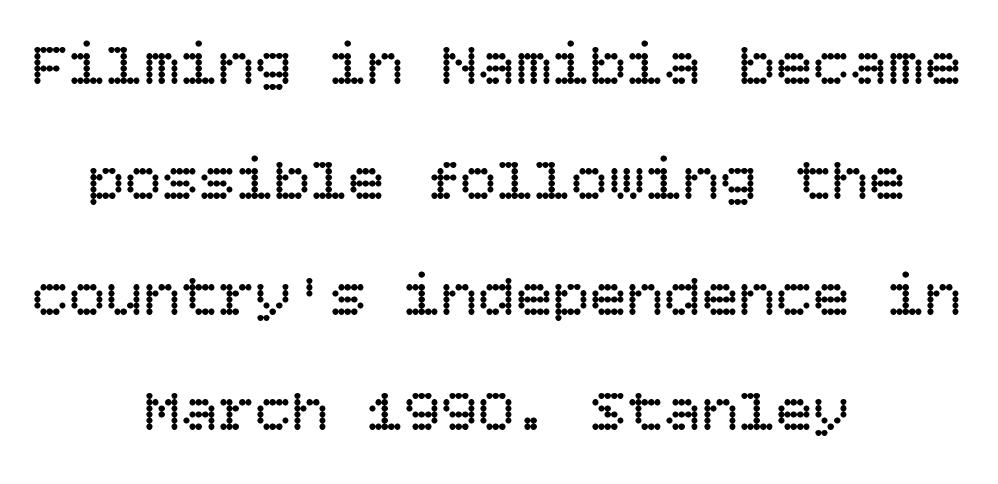
The image shows 62 px regular-weight type, upright; set centered, line spacing 1.86x, normal letter spacing, not underlined; low stroke contrast and a large x-height.
